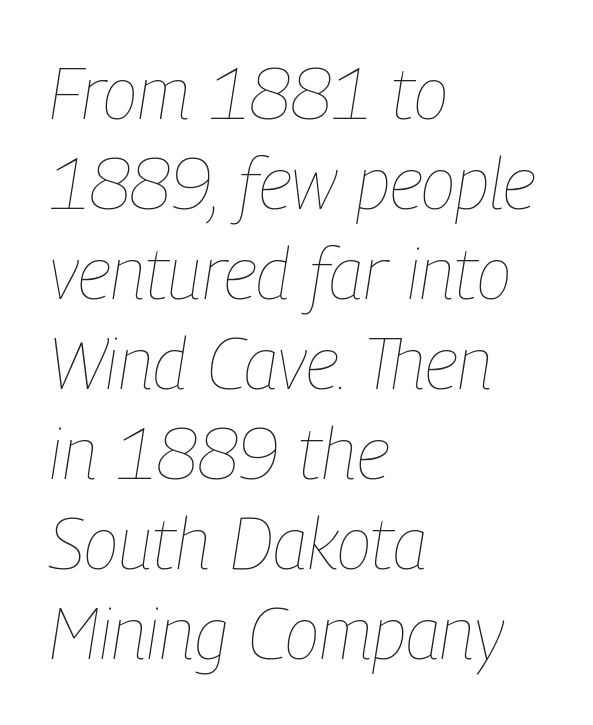
Weight: regular or lighter. The specimen reads as italic at a glance. Descenders are the only things crossing below the line. Tracking here is standard; glyphs follow each other at the usual distance. Is the block centered? No — it sits flush against the left margin.
